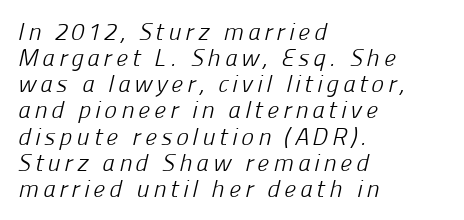
The image shows 24 px text type; set left-aligned, tight line spacing (1.09x), not underlined.
